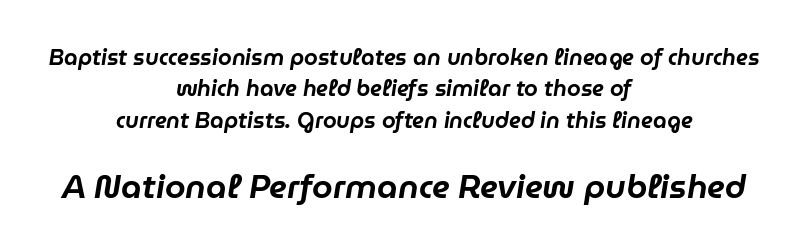
Reading top to bottom, the characters get bigger at the block break. The horizontal fit of the characters is conventional and even. Notice how the stems are inclined rather than vertical — that's the hallmark of italics. The lines in this sample share a center point and differ in where they start and stop. Check under the words: just untouched page.
